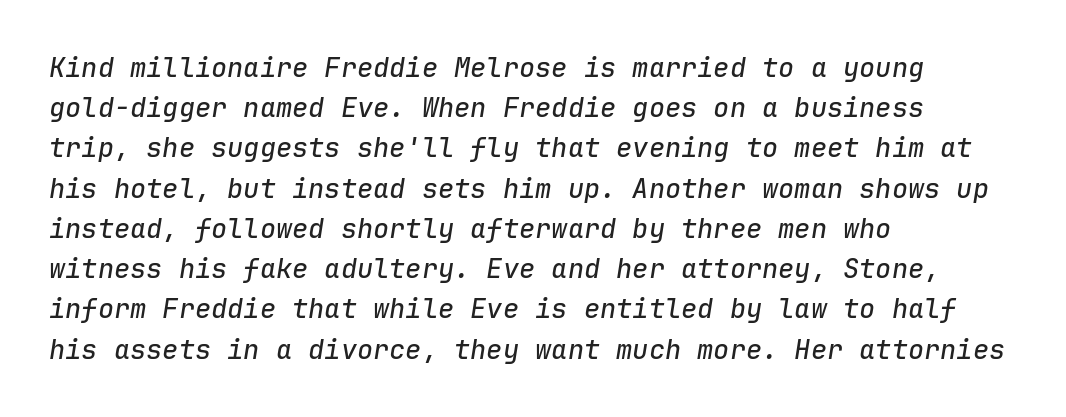
The image shows 27 px text type, italic (leaning right); set left-aligned, normal line spacing (1.49x), normal letter spacing, not underlined.
